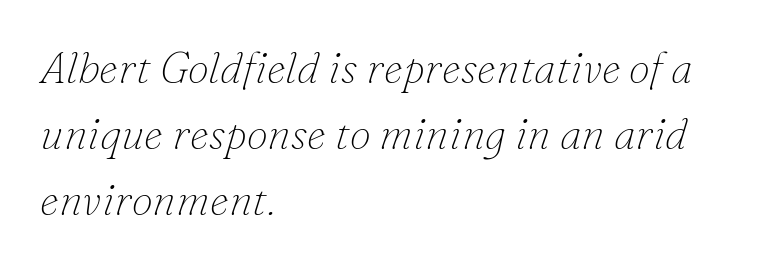
Unbolded letterforms with no extra heft. Descenders hang freely into open space. There's an unmistakable incline to the writing here. What kind of face is this? One with serifs. Line starts are locked; line ends wander.
